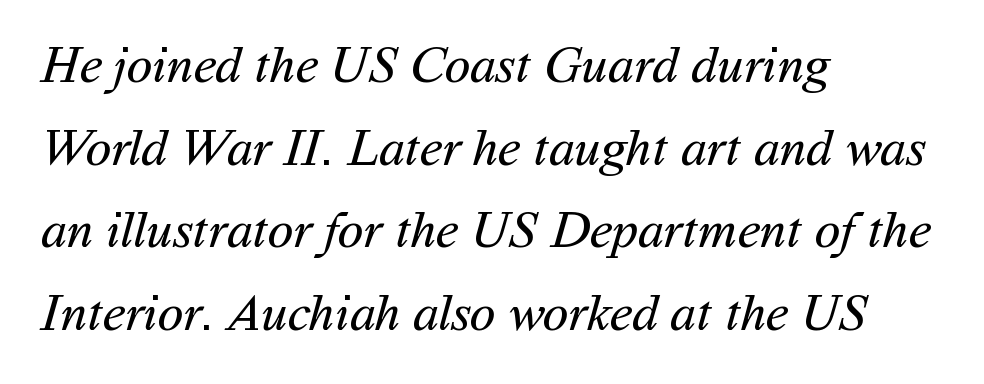
The image shows 52 px regular-weight sans-serif type; set left-aligned, normal line spacing (1.59x), normal letter spacing, not underlined; medium stroke contrast and a medium x-height.
